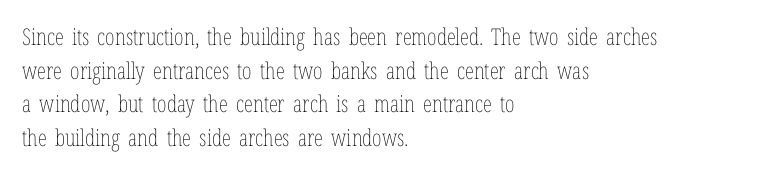
The image shows 23 px text type, upright; set left-aligned, normal line spacing (1.46x), normal letter spacing, not underlined.
